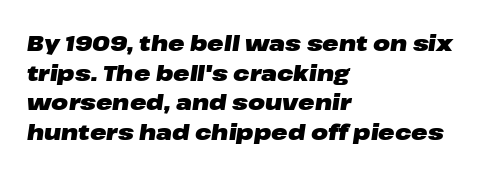
Q: Is the text bold? A: Yes.
Q: Is the text italic (slanted)? A: Yes, it leans right by about 8 degrees.
Q: Is the text underlined? A: No.
Q: How is the paragraph aligned? A: Left-aligned.
Q: Is the spacing between letters normal or unusually wide? A: Normal.
Q: Is the spacing between lines tight, normal or loose? A: Normal.
